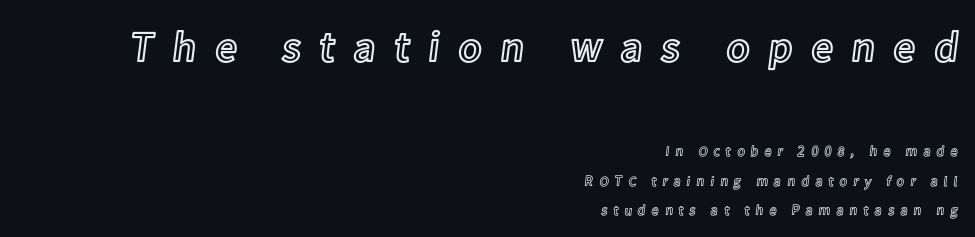
Q: Is the text italic (slanted)? A: Yes.
Q: Is the text underlined? A: No.
Q: How is the paragraph aligned? A: Right-aligned.
Q: Is the spacing between letters normal or unusually wide? A: Unusually wide.
Q: Is the spacing between lines tight, normal or loose? A: Loose.
Q: Which block of text is set in a larger size, the first (top) or the second (bottom)? A: The first (top) one.
Q: Width (condensed, normal, or wide)? A: Normal.
Q: x-height? A: Medium.
Q: Monospaced? A: No.
